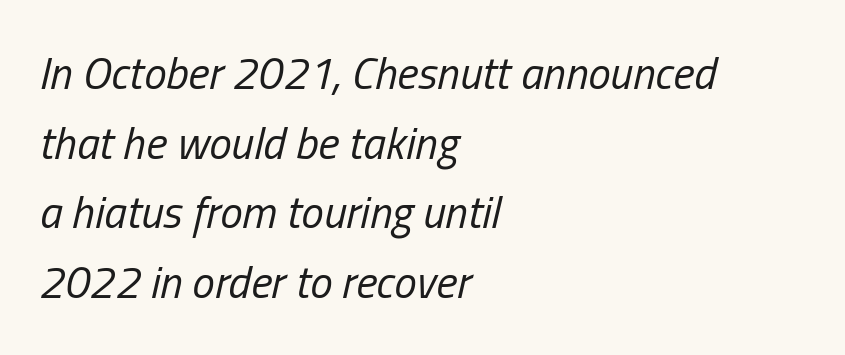
Teacher's note: observe the even left margin — that is flush-left alignment. Just letters on the line, the space beneath them empty. Quick note: italic. Caption: standard tracking, unaltered. Notice how descenders clear the ascenders below comfortably — that's standard leading.
